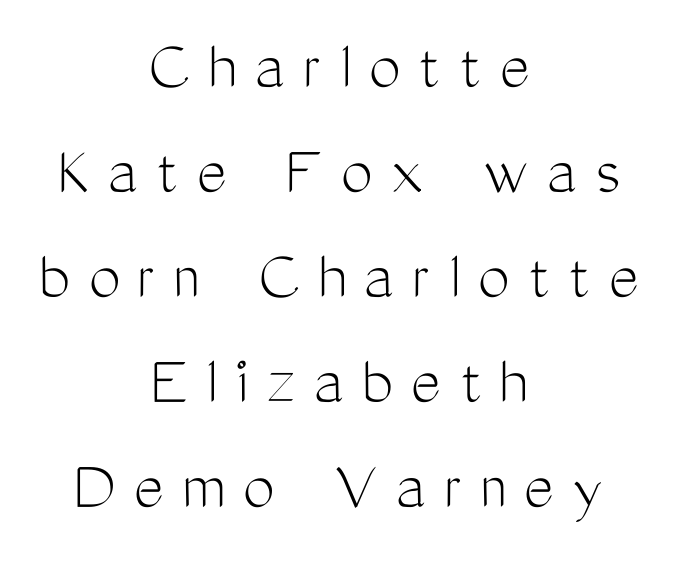
Q: Is the text bold? A: No.
Q: Is the text italic (slanted)? A: No, it is upright.
Q: Is the typeface a serif or a sans-serif typeface? A: Sans-serif.
Q: Is the text underlined? A: No.
Q: How is the paragraph aligned? A: Centered.
Q: Is the spacing between letters normal or unusually wide? A: Unusually wide.
Q: Is the spacing between lines tight, normal or loose? A: Normal.
Q: Width (condensed, normal, or wide)? A: Condensed.
Q: Stroke contrast? A: Medium.
Q: x-height? A: Medium.
Q: Monospaced? A: No.
